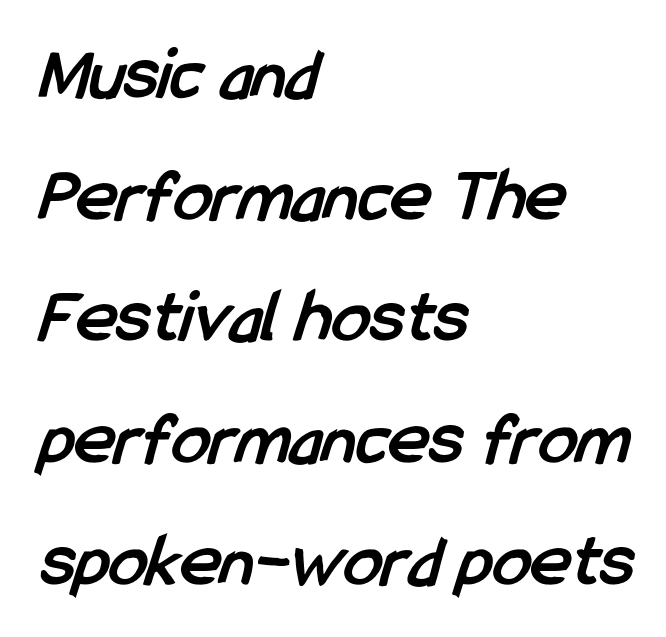
Check the space under the baseline: it is left empty. Does extra space separate the letters? No, they use regular spacing. Horizontal alignment here is leftward, the default for most running prose. Thick stems and heavy bowls — unmistakably bold. This sample keeps an unexceptional amount of space between lines. Varying glyph widths throughout — classic text-font behaviour.
